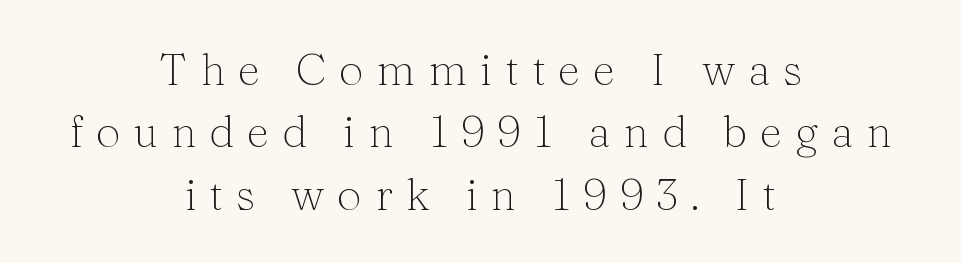
{"serif": "yes", "italic": "no", "bold": "no", "weight": "light", "width": "normal", "stroke_contrast": "medium", "x_height": "medium", "monospaced": "no", "underline": "no", "align": "center", "line_spacing": "normal", "line_spacing_ratio": 1.42, "letter_spacing": "wide", "letter_spacing_em": 0.29, "glyph_px": 44}
